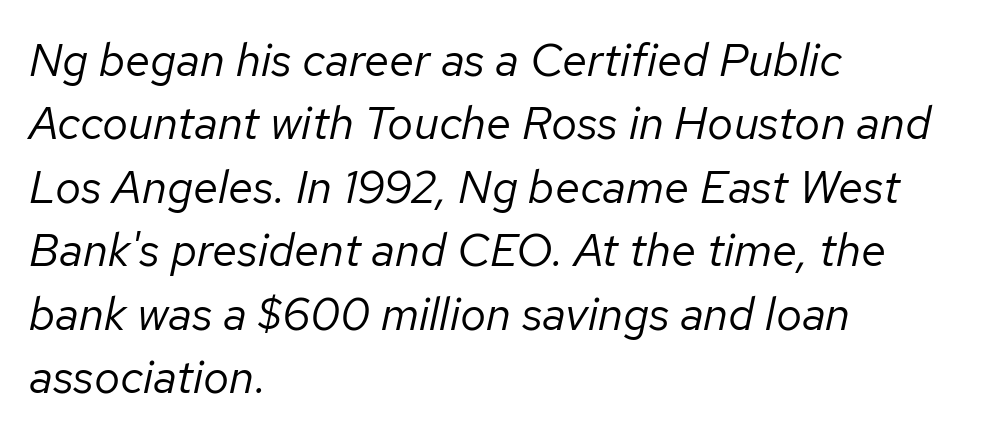
Summary of weight: not heavy and not bold. Casual observation: everything's shoved over to the left. This rendering features lettering with no underline. Note the varied advance widths — an 'i' is clearly narrower than an 'm'. Does the lettering tilt? It does — this is italic. In terms of leading, this rendering sits right in the middle.
